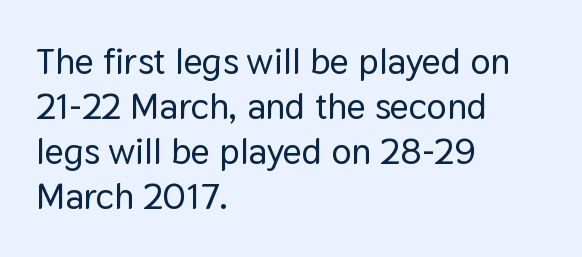
Q: Is the text italic (slanted)? A: No, it is upright.
Q: Is the typeface a serif or a sans-serif typeface? A: Sans-serif.
Q: Is the text underlined? A: No.
Q: How is the paragraph aligned? A: Left-aligned.
Q: Is the spacing between letters normal or unusually wide? A: Normal.
Q: Width (condensed, normal, or wide)? A: Normal.
Q: Stroke contrast? A: Low.
Q: x-height? A: Medium.
Q: Monospaced? A: No.
